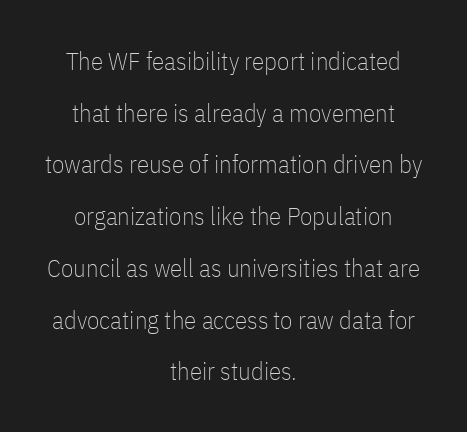
The image shows 25 px text type, upright; set centered, loose line spacing (2.07x), normal letter spacing, not underlined.
